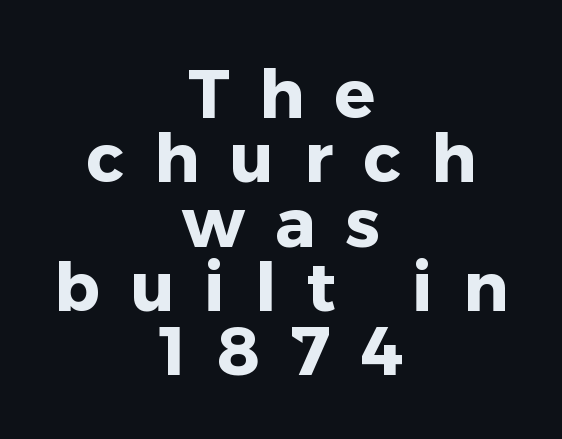
Q: Is the text bold? A: Yes.
Q: Is the text italic (slanted)? A: No, it is upright.
Q: Is the typeface a serif or a sans-serif typeface? A: Sans-serif.
Q: Is the text underlined? A: No.
Q: How is the paragraph aligned? A: Centered.
Q: Is the spacing between letters normal or unusually wide? A: Unusually wide.
Q: Is the spacing between lines tight, normal or loose? A: Tight.
Q: Width (condensed, normal, or wide)? A: Normal.
Q: Stroke contrast? A: Low.
Q: x-height? A: Medium.
Q: Monospaced? A: No.
